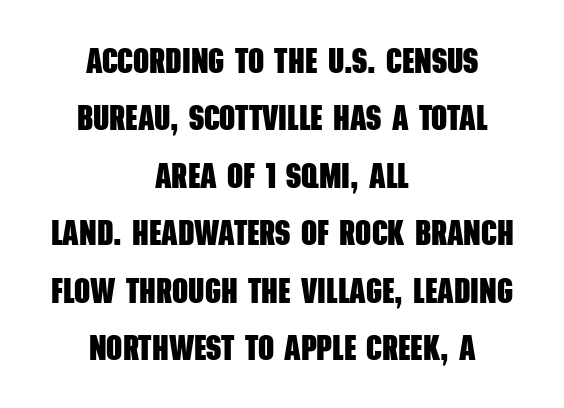
Q: Is the text bold? A: Yes.
Q: Is the typeface a serif or a sans-serif typeface? A: Sans-serif.
Q: Is the text underlined? A: No.
Q: How is the paragraph aligned? A: Centered.
Q: Is the spacing between letters normal or unusually wide? A: Normal.
Q: Is the spacing between lines tight, normal or loose? A: Normal.
Q: Width (condensed, normal, or wide)? A: Condensed.
Q: Stroke contrast? A: Low.
Q: x-height? A: Large.
Q: Monospaced? A: No.
